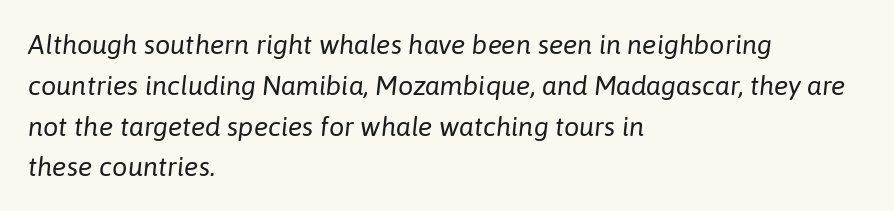
The image shows 27 px text type, italic (leaning right); set left-aligned, normal line spacing (1.51x), normal letter spacing, not underlined.
